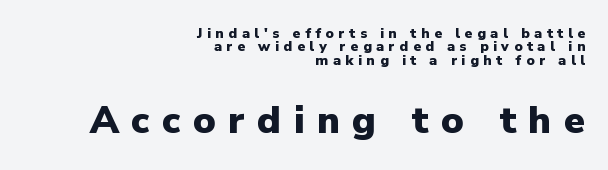
Q: Is the text bold? A: Yes.
Q: Is the text italic (slanted)? A: No, it is upright.
Q: Is the typeface a serif or a sans-serif typeface? A: Sans-serif.
Q: Is the text underlined? A: No.
Q: How is the paragraph aligned? A: Right-aligned.
Q: Is the spacing between letters normal or unusually wide? A: Unusually wide.
Q: Is the spacing between lines tight, normal or loose? A: Tight.
Q: Which block of text is set in a larger size, the first (top) or the second (bottom)? A: The second (bottom) one.
Q: Width (condensed, normal, or wide)? A: Normal.
Q: Stroke contrast? A: Low.
Q: x-height? A: Medium.
Q: Monospaced? A: No.
